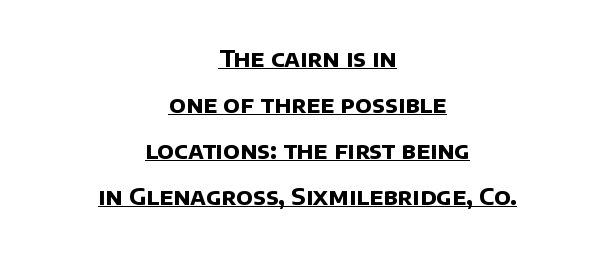
Q: Is the text bold? A: Yes.
Q: Is the text underlined? A: Yes.
Q: How is the paragraph aligned? A: Centered.
Q: Is the spacing between letters normal or unusually wide? A: Normal.
Q: Is the spacing between lines tight, normal or loose? A: Loose.
